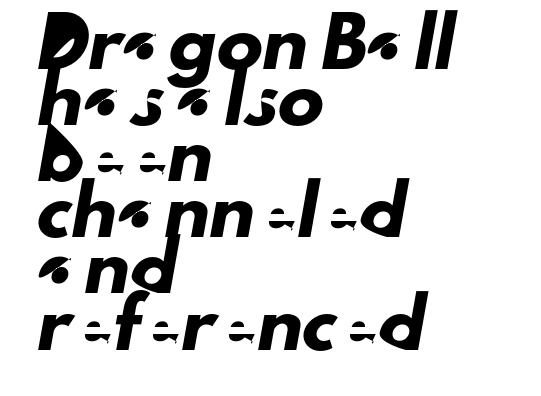
The specimen omits any rule beneath the text block's lines. Honestly, the letter spacing is just normal — you wouldn't notice it. The letters advance in unequal steps, a hallmark of proportional type. The typeface chosen for these lines omits serifs. Left-aligned paragraph, ragged on the right.
